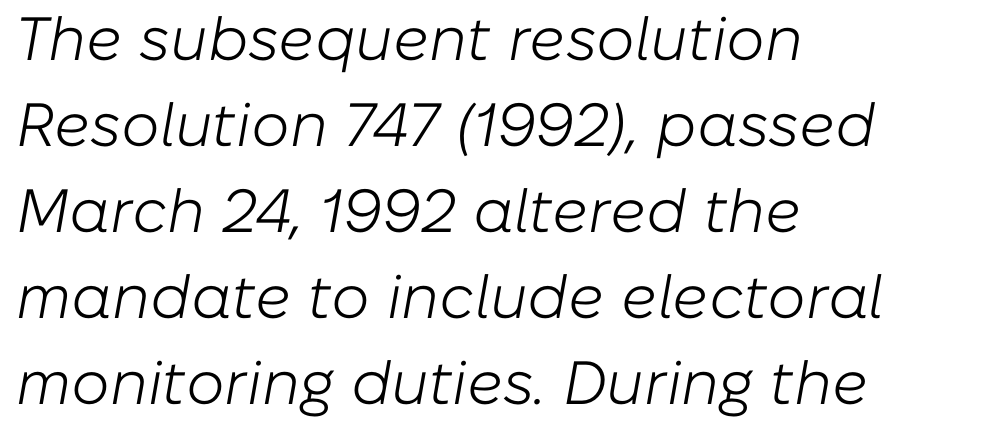
Successive baselines arrive at the customary interval. There is no visible air inserted between adjacent glyphs. Would a proofreader flag this as italicized? Yes. A bare baseline throughout the passage. The passage shown is typed in a proportional face where columns would drift. The strokes carry an ordinary text weight at most.
